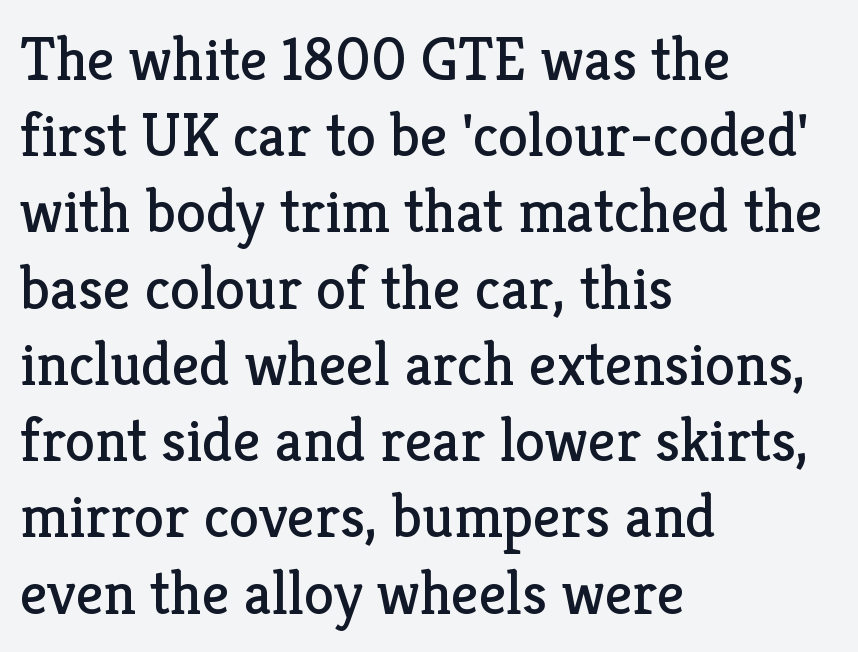
{"serif": "yes", "italic": "no", "bold": "no", "weight": "regular", "width": "normal", "stroke_contrast": "low", "x_height": "medium", "monospaced": "no", "underline": "no", "align": "left", "line_spacing": "normal", "line_spacing_ratio": 1.25, "letter_spacing": "normal", "letter_spacing_em": 0.0, "glyph_px": 61}
